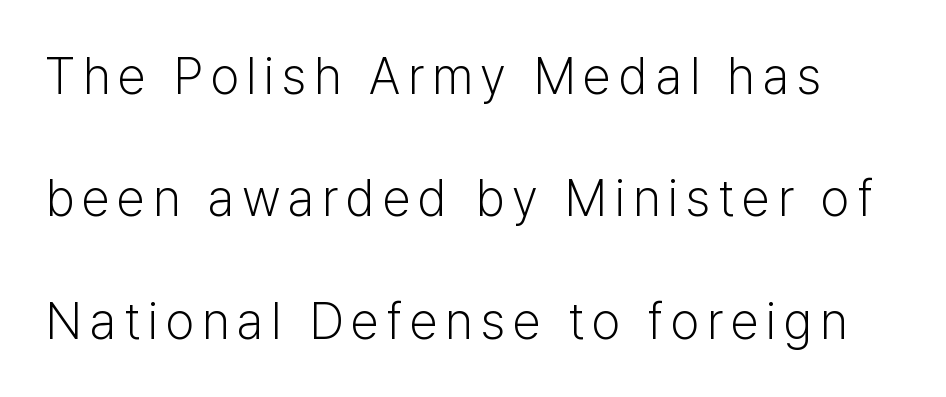
The image shows 51 px light sans-serif type, upright; set loose line spacing (2.4x), not underlined; low stroke contrast and a medium x-height.
